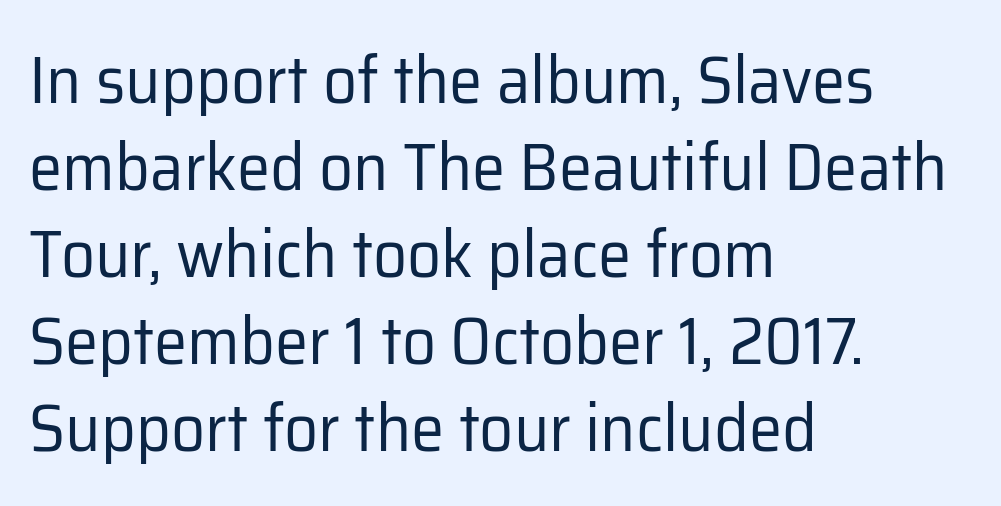
Q: Is the text bold? A: No.
Q: Is the text italic (slanted)? A: No, it is upright.
Q: Is the typeface a serif or a sans-serif typeface? A: Sans-serif.
Q: Is the text underlined? A: No.
Q: How is the paragraph aligned? A: Left-aligned.
Q: Is the spacing between letters normal or unusually wide? A: Normal.
Q: Is the spacing between lines tight, normal or loose? A: Normal.
Q: Width (condensed, normal, or wide)? A: Normal.
Q: Stroke contrast? A: Low.
Q: x-height? A: Medium.
Q: Monospaced? A: No.
